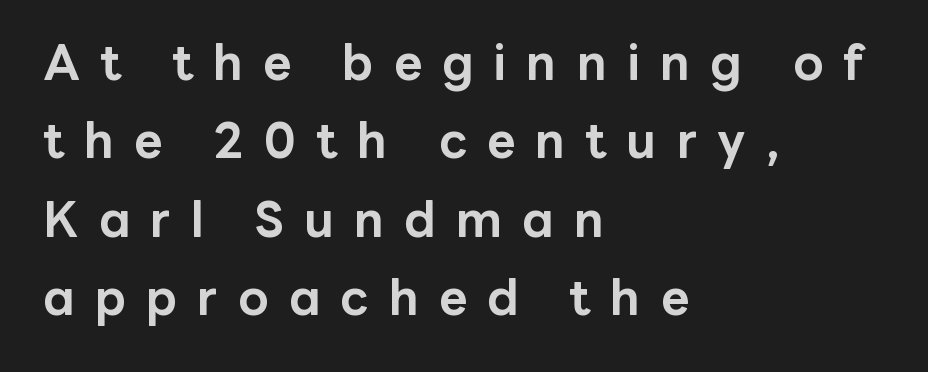
The font is running at its bold setting. These lines are set flush left with a ragged right edge. Tracking value appears strongly positive — letters spread wide. Horizontal bands of white between lines are of average thickness. Italic: no, the glyphs are upright roman.
